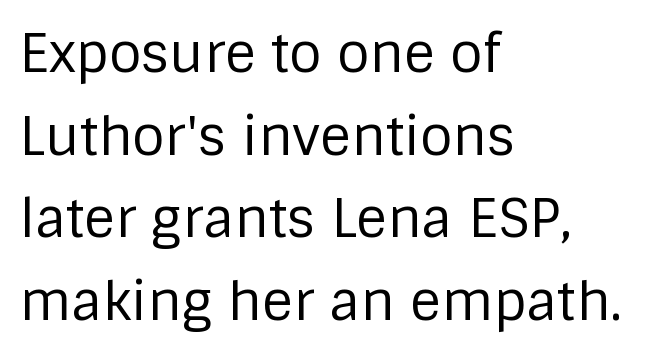
The image shows 53 px regular-weight sans-serif type, upright; set left-aligned, normal line spacing (1.56x), normal letter spacing, not underlined; low stroke contrast and a large x-height.
